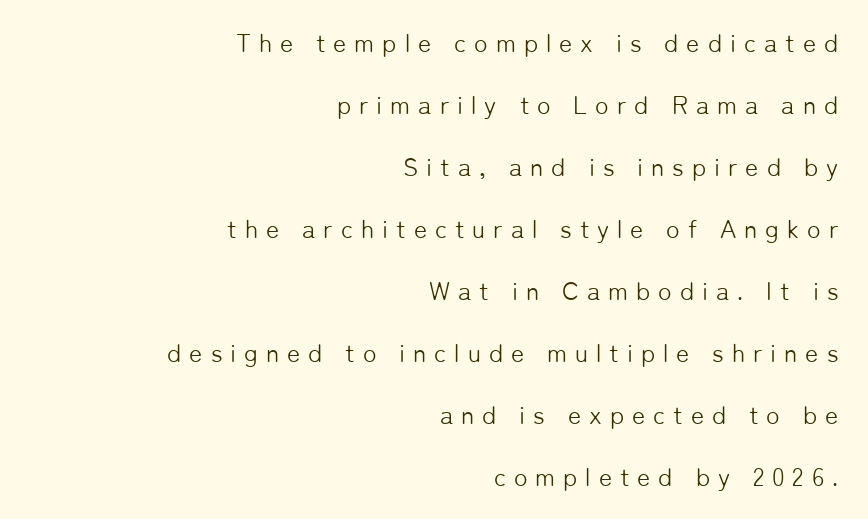
Q: Is the text bold? A: No.
Q: Is the text italic (slanted)? A: No, it is upright.
Q: Is the text underlined? A: No.
Q: How is the paragraph aligned? A: Right-aligned.
Q: Is the spacing between letters normal or unusually wide? A: Unusually wide.
Q: Is the spacing between lines tight, normal or loose? A: Loose.
